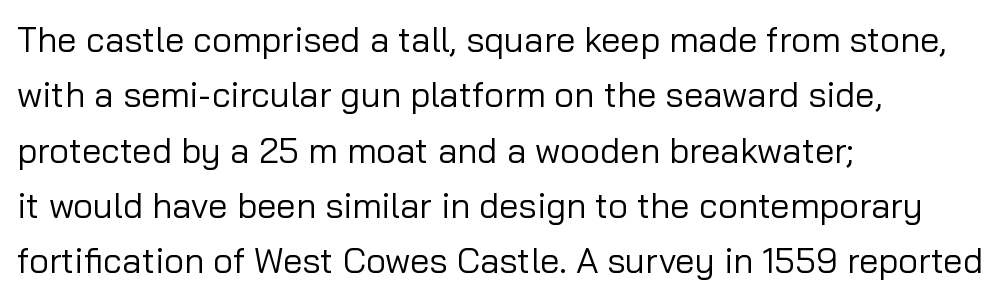
{"serif": "no", "italic": "no", "bold": "no", "weight": "regular", "width": "normal", "stroke_contrast": "low", "x_height": "medium", "monospaced": "no", "underline": "no", "align": "left", "line_spacing": "normal", "line_spacing_ratio": 1.58, "letter_spacing": "normal", "letter_spacing_em": 0.0, "glyph_px": 35}
